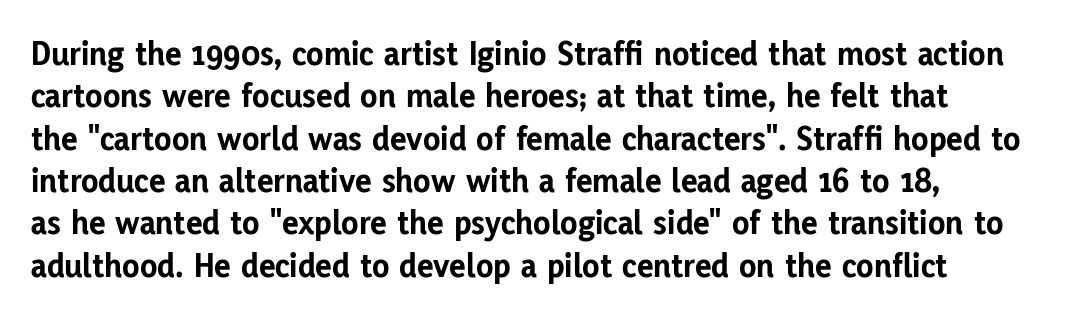
The image shows 35 px bold sans-serif type, upright; set left-aligned, line spacing 1.21x, normal letter spacing, not underlined; low stroke contrast and a medium x-height.
